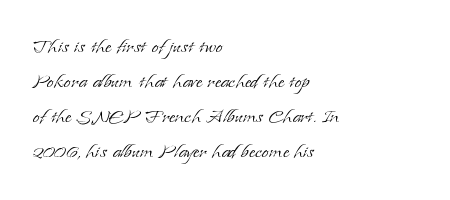
Q: Is the text bold? A: No.
Q: Is the text italic (slanted)? A: Yes.
Q: Is the text underlined? A: No.
Q: How is the paragraph aligned? A: Left-aligned.
Q: Is the spacing between letters normal or unusually wide? A: Normal.
Q: Is the spacing between lines tight, normal or loose? A: Normal.
